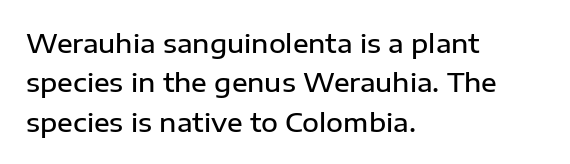
The image shows 26 px text type, upright; set left-aligned, normal line spacing (1.51x), normal letter spacing, not underlined.
